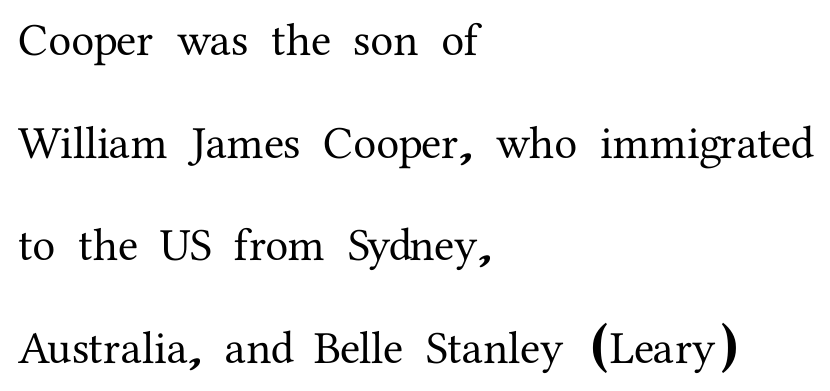
Regarding leading, the lines here are spaced well apart. The letters carry serifs — small finishing strokes at the ends of their stems. Typeset ragged right — the left edge is the straight one. This rendering leaves character spacing at its baseline value. Do the letters lean? They stand straight. A clean baseline with only descenders dipping below it.
